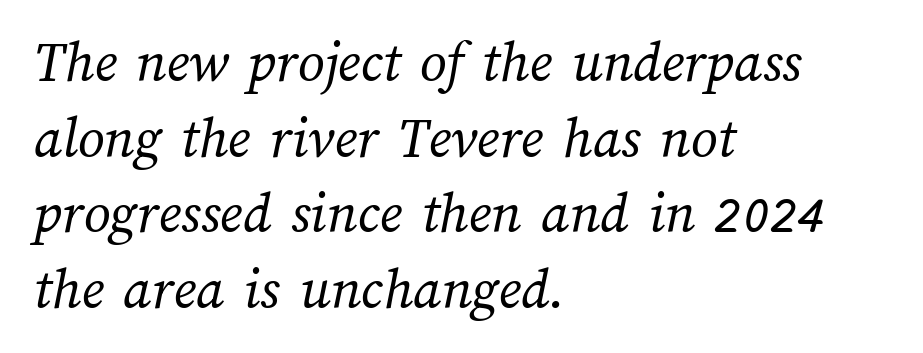
{"bold": "no", "weight": "regular", "width": "normal", "stroke_contrast": "medium", "x_height": "medium", "monospaced": "no", "underline": "no", "align": "left", "line_spacing": "normal", "line_spacing_ratio": 1.28, "letter_spacing": "normal", "letter_spacing_em": 0.0, "glyph_px": 59}
